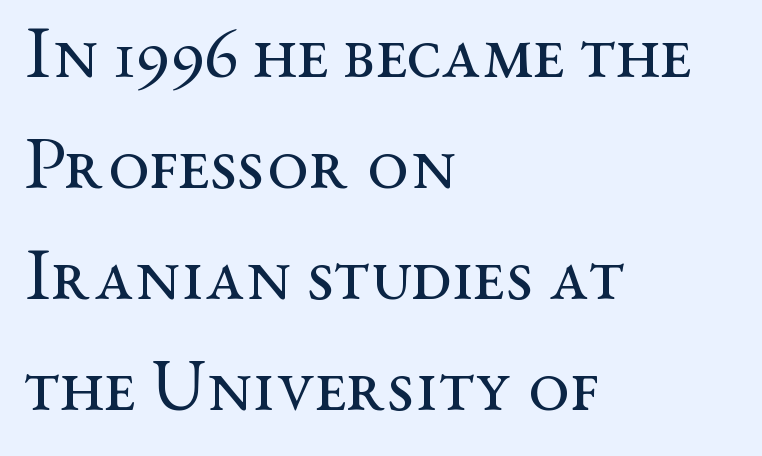
{"serif": "yes", "italic": "no", "bold": "no", "weight": "regular", "width": "wide", "stroke_contrast": "medium", "x_height": "medium", "monospaced": "no", "underline": "no", "align": "left", "line_spacing": "normal", "line_spacing_ratio": 1.5, "letter_spacing": "normal", "letter_spacing_em": 0.0, "glyph_px": 74}
